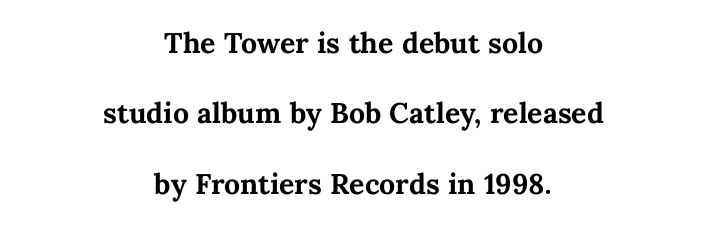
Bold? Absolutely — the strokes are thick and heavy. If you drew a line through each stem, it would be perfectly vertical. The letters advance in unequal steps, a hallmark of proportional type. Compared with typical body copy, the letter spacing here is the same. Has an underline been added? It has not.
